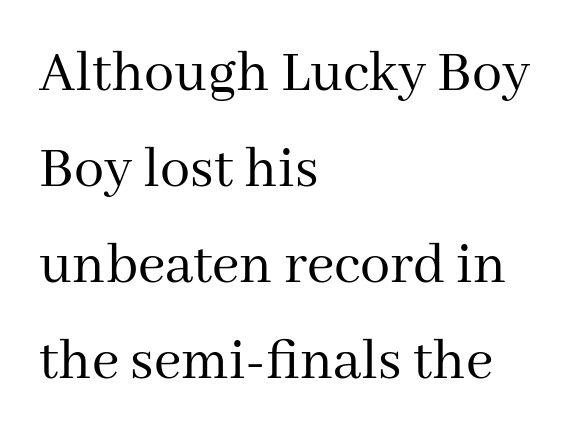
{"serif": "yes", "italic": "no", "bold": "no", "weight": "regular", "width": "normal", "stroke_contrast": "medium", "x_height": "medium", "monospaced": "no", "underline": "no", "align": "left", "line_spacing": "normal", "line_spacing_ratio": 1.6, "letter_spacing": "normal", "letter_spacing_em": 0.0, "glyph_px": 60}
